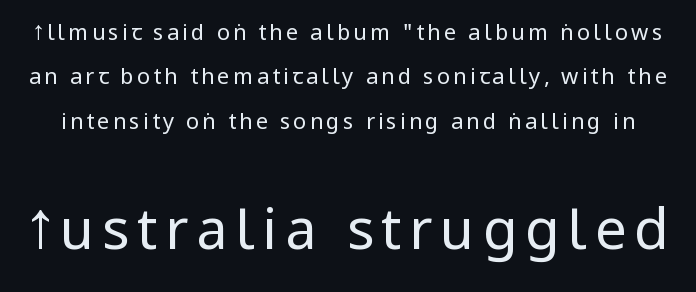
Stroke thickness stays within the range of a standard reading face or lighter. Caption: upper text group reduced, lower text group enlarged. Quick note: not italic, upright. The designer went with a sans here, leaving each stem footless. The string is rendered with underlining switched off.
